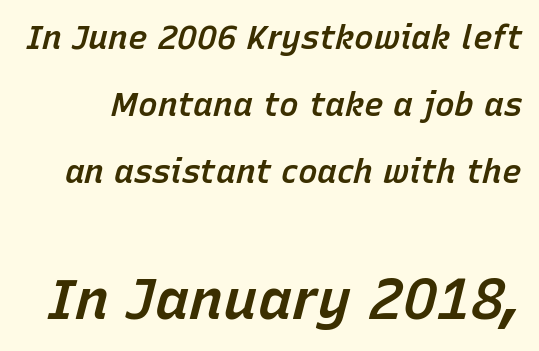
The image shows 57 px semibold type, italic (leaning right); set loose line spacing (2.03x), normal letter spacing, not underlined; the second (bottom) block is 1.73x larger; low stroke contrast and a medium x-height.
